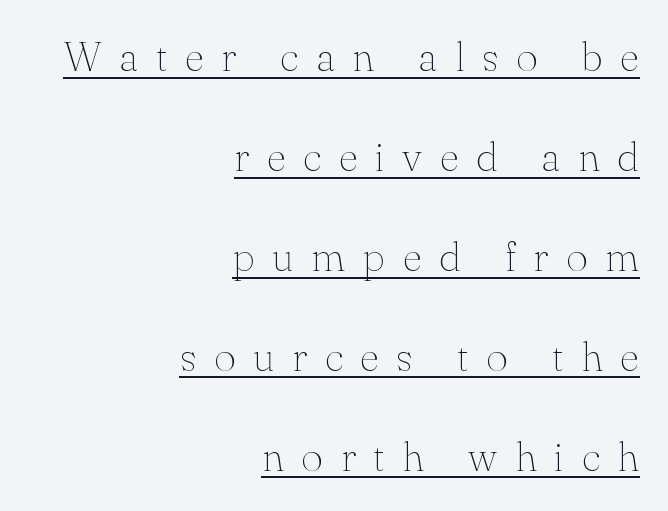
Q: Is the text bold? A: No.
Q: Is the text italic (slanted)? A: No, it is upright.
Q: Is the typeface a serif or a sans-serif typeface? A: Serif.
Q: Is the text underlined? A: Yes.
Q: How is the paragraph aligned? A: Right-aligned.
Q: Is the spacing between letters normal or unusually wide? A: Unusually wide.
Q: Is the spacing between lines tight, normal or loose? A: Loose.
Q: Width (condensed, normal, or wide)? A: Normal.
Q: Stroke contrast? A: Medium.
Q: x-height? A: Small.
Q: Monospaced? A: No.
